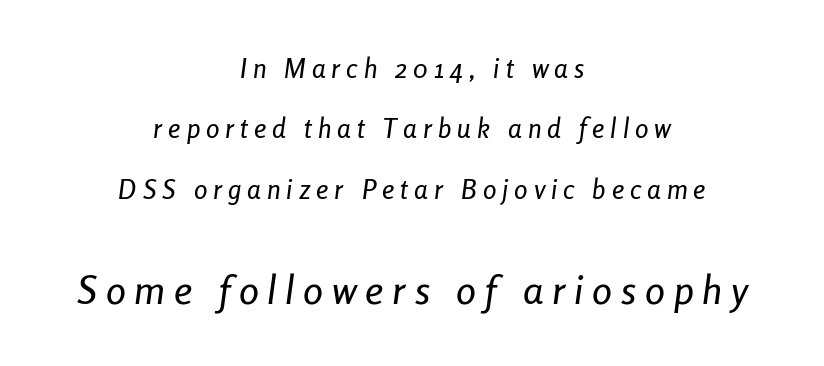
{"italic": "yes", "lean": "right", "slant_degrees": 8, "width": "condensed", "stroke_contrast": "low", "x_height": "medium", "monospaced": "no", "underline": "no", "align": "center", "line_spacing": "loose", "line_spacing_ratio": 2.24, "letter_spacing": "wide", "letter_spacing_em": 0.22, "larger_block": "second", "size_ratio": 1.48, "glyph_px": 40}
